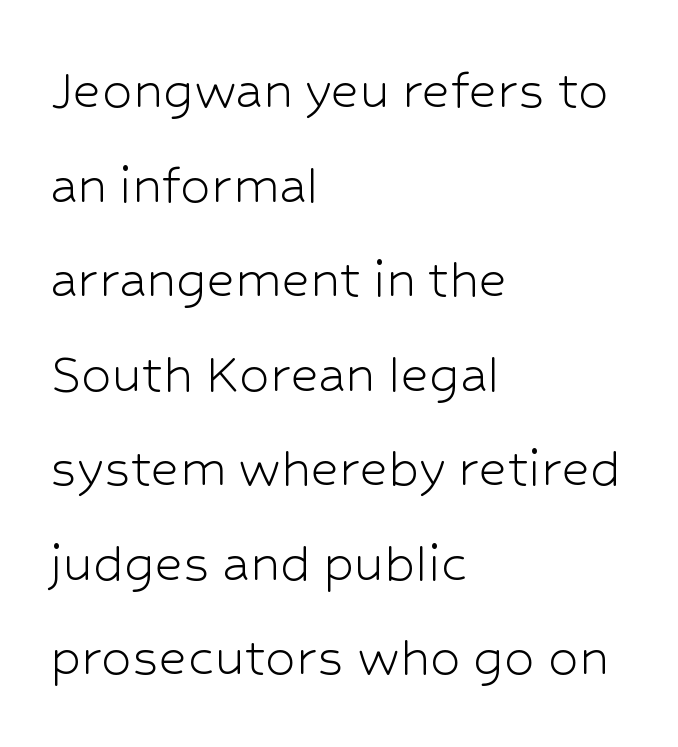
The image shows 61 px light sans-serif type, upright; set left-aligned, normal line spacing (1.55x), normal letter spacing, not underlined; low stroke contrast and a medium x-height.
